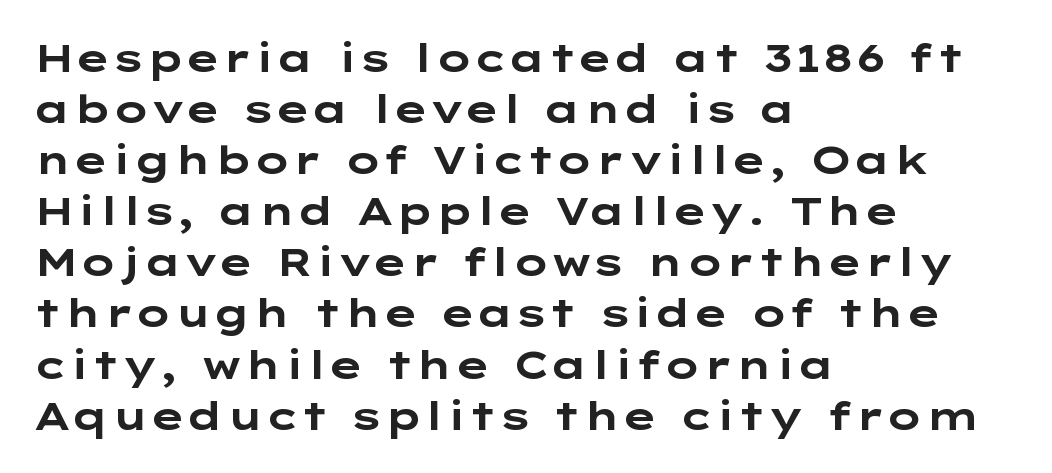
The image shows 39 px bold, wide sans-serif type, upright; set left-aligned, normal line spacing (1.31x), normal letter spacing, not underlined; low stroke contrast and a medium x-height.
